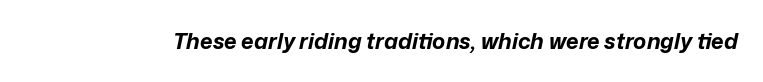
Plain, unruled lines of type. Nobody touched the tracking dial on this one. Each glyph is drawn with heavy, bold strokes. The typography opts for an oblique posture over an upright one.
